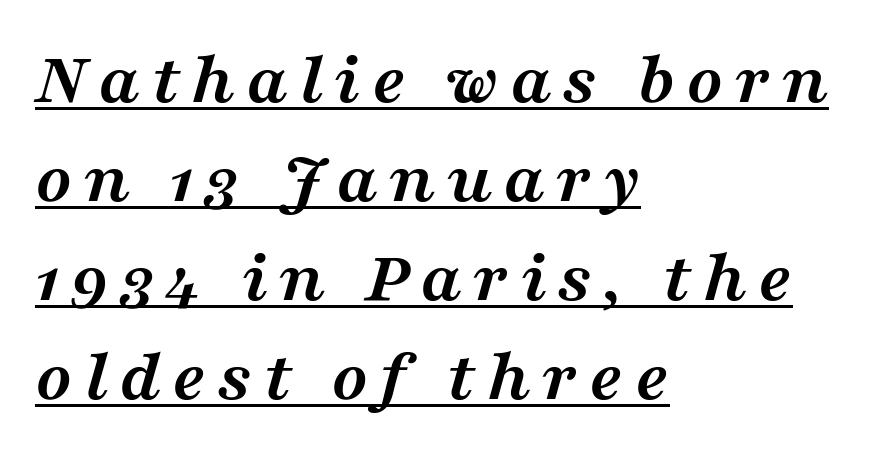
Q: Is the text bold? A: Yes.
Q: Is the text italic (slanted)? A: Yes, it leans right by about 16 degrees.
Q: Is the typeface a serif or a sans-serif typeface? A: Serif.
Q: Is the text underlined? A: Yes.
Q: How is the paragraph aligned? A: Left-aligned.
Q: Is the spacing between lines tight, normal or loose? A: Normal.
Q: Width (condensed, normal, or wide)? A: Wide.
Q: Stroke contrast? A: Medium.
Q: x-height? A: Medium.
Q: Monospaced? A: No.
